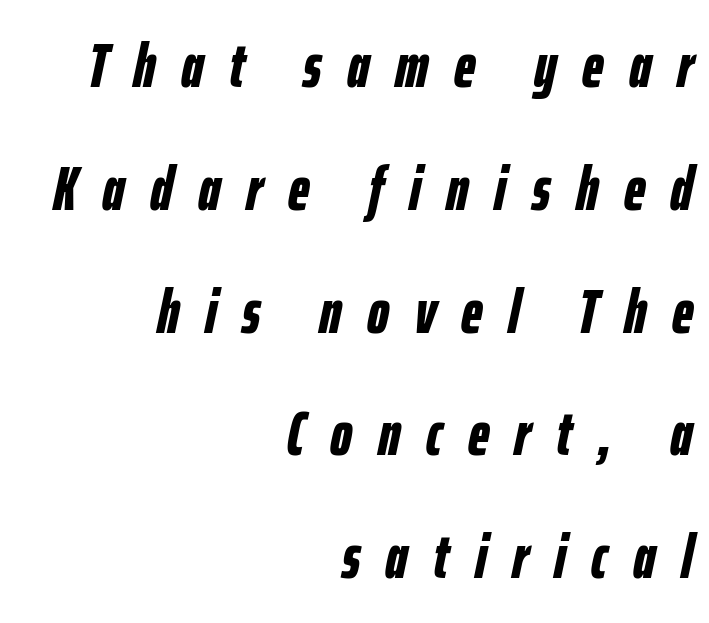
Varying glyph widths throughout — classic text-font behaviour. Letters rest on an invisible, unmarked baseline. This is heavy type, rendered in bold. Students, note that the glyphs here are deliberately spaced far apart. Line endings align vertically; line beginnings do not.
